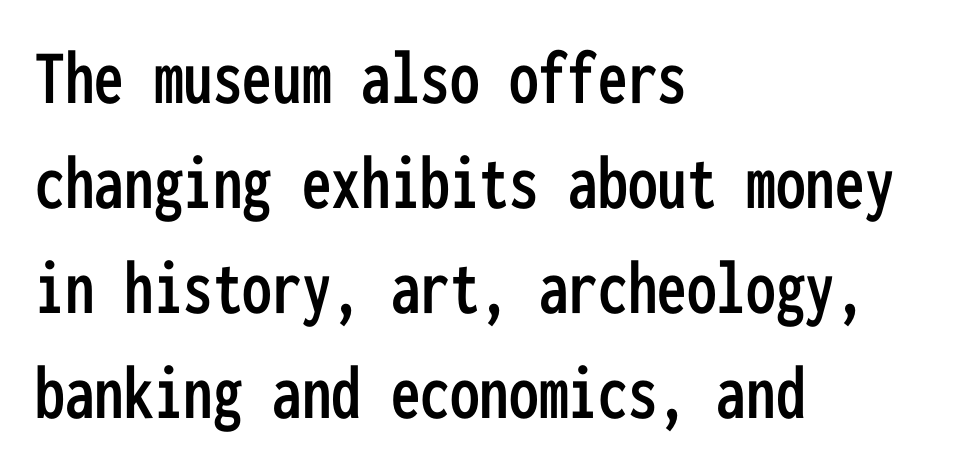
Q: Is the text italic (slanted)? A: No, it is upright.
Q: Is the typeface a serif or a sans-serif typeface? A: Sans-serif.
Q: Is the text underlined? A: No.
Q: How is the paragraph aligned? A: Left-aligned.
Q: Is the spacing between letters normal or unusually wide? A: Normal.
Q: Is the spacing between lines tight, normal or loose? A: Normal.
Q: Width (condensed, normal, or wide)? A: Condensed.
Q: Stroke contrast? A: Low.
Q: x-height? A: Medium.
Q: Monospaced? A: Yes.
